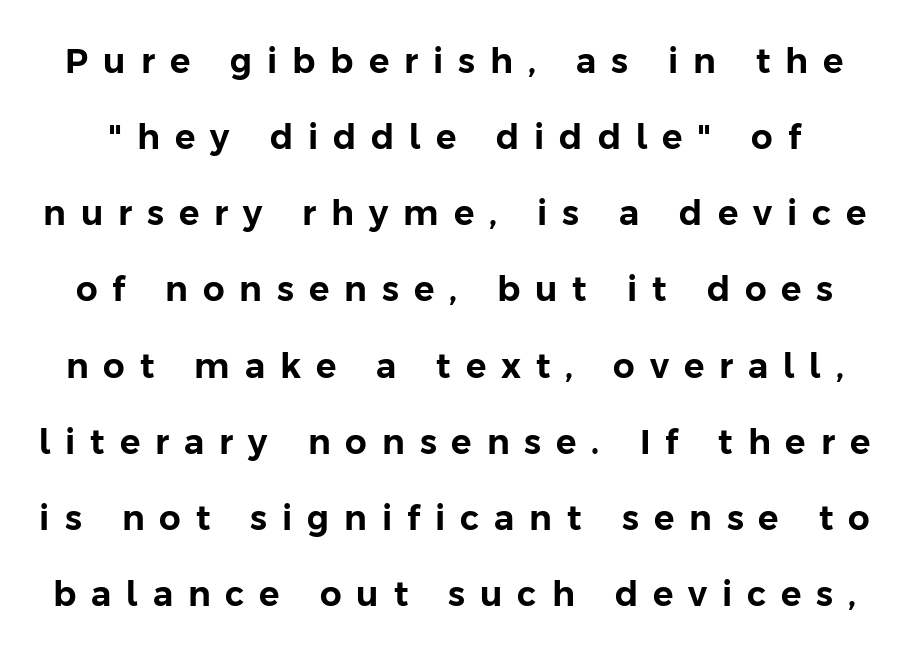
Q: Is the text italic (slanted)? A: No, it is upright.
Q: Is the typeface a serif or a sans-serif typeface? A: Sans-serif.
Q: Is the text underlined? A: No.
Q: Is the spacing between letters normal or unusually wide? A: Unusually wide.
Q: Is the spacing between lines tight, normal or loose? A: Loose.
Q: Width (condensed, normal, or wide)? A: Normal.
Q: Stroke contrast? A: Low.
Q: x-height? A: Medium.
Q: Monospaced? A: No.
